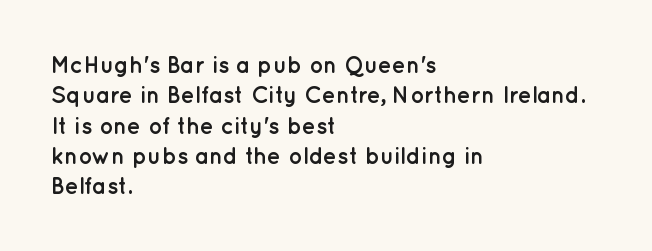
Each word holds together tightly as a unit, with standard inter-letter gaps. Typeset ragged right — the left edge is the straight one. Has an underline been added? It has not. The passage shown stacks its lines at a standard gap. A typesetter would mark this as roman, not italic. The passage shown is emphatically bold.
